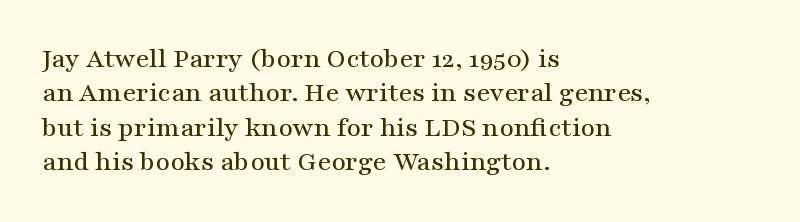
You can tell from the footed stems that serif type was used. Short and long lines alike share a common starting point at left. Upright lettering throughout. Looks like regular typesetting: each glyph gets only the width it needs.
